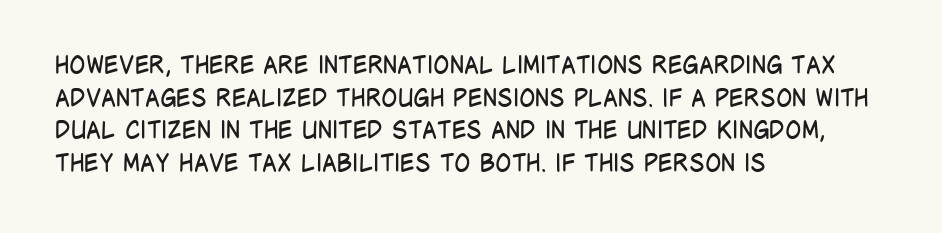
Plain, unruled lines of type. Ordinary non-slanted type is in use. Does extra space separate the letters? No, they use regular spacing. This is not heavy type; no bold has been used. These lines sit exactly where default settings would place them. Reading down the block, your eye returns to a fixed left position each line.
